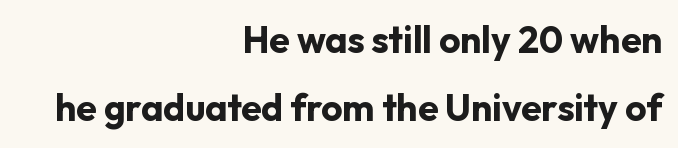
The image shows 37 px bold sans-serif type, upright; set right-aligned, line spacing 1.85x, normal letter spacing, not underlined; low stroke contrast and a medium x-height.
